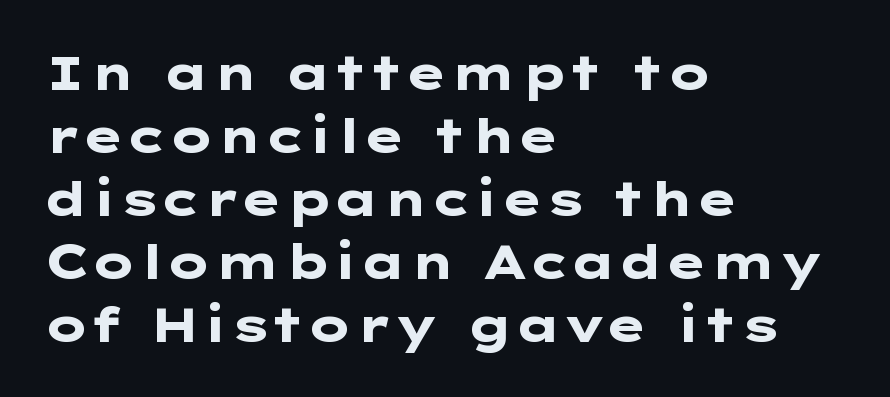
The image shows 47 px heavy, wide sans-serif type, upright; set left-aligned, normal line spacing (1.34x), normal letter spacing, not underlined; low stroke contrast and a medium x-height.
